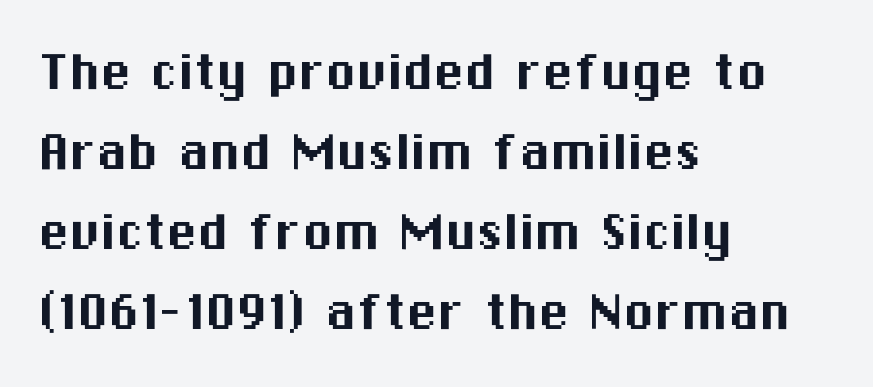
Clear beneath every line of the passage. Nothing unusual about the tracking: characters are spaced as the font intends. The face used here is a sans, in the tradition of grotesques and geometrics. Quick note: not italic, upright. Think of a printed novel: that variable character pitch is what you see here. How would I describe the line gaps? Plain and ordinary.
